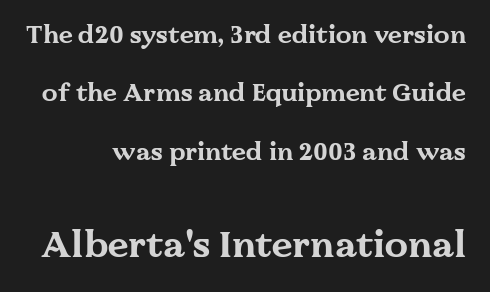
Has an underline been added? It has not. Honestly, the rows look like they've been pulled way apart. These lines keep a tight, regular rhythm from letter to letter. Block two is the big one; block one sits smaller above it. Ascenders rise straight up at ninety degrees. Pretty heavy lettering here — definitely bold.
